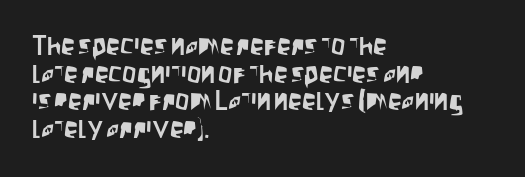
Q: Is the text italic (slanted)? A: No, it is upright.
Q: Is the typeface a serif or a sans-serif typeface? A: Sans-serif.
Q: Is the text underlined? A: No.
Q: How is the paragraph aligned? A: Left-aligned.
Q: Is the spacing between letters normal or unusually wide? A: Normal.
Q: Is the spacing between lines tight, normal or loose? A: Tight.
Q: Width (condensed, normal, or wide)? A: Condensed.
Q: Stroke contrast? A: Low.
Q: x-height? A: Large.
Q: Monospaced? A: No.
